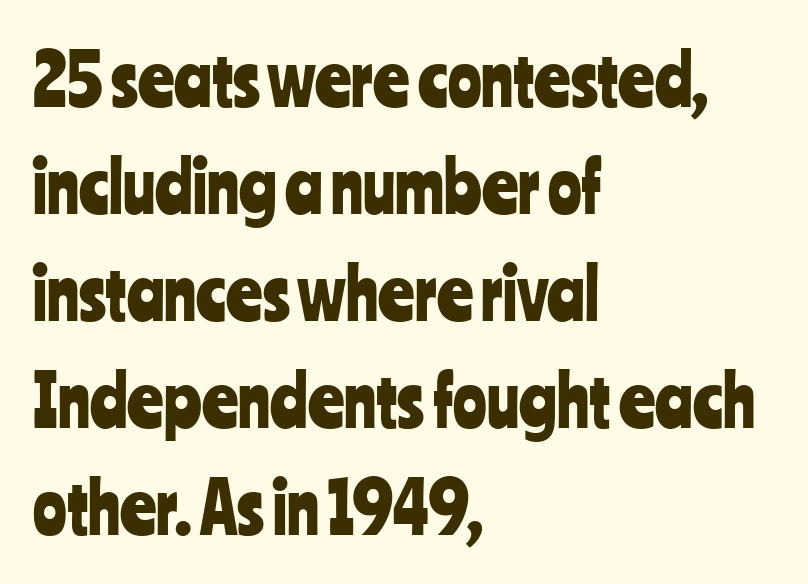
Plain, unruled lines of type. Do the letters lean? They stand straight. This is sans-serif lettering, the kind often seen on screens and signage. Normally led — the rows are evenly, conventionally spaced.
